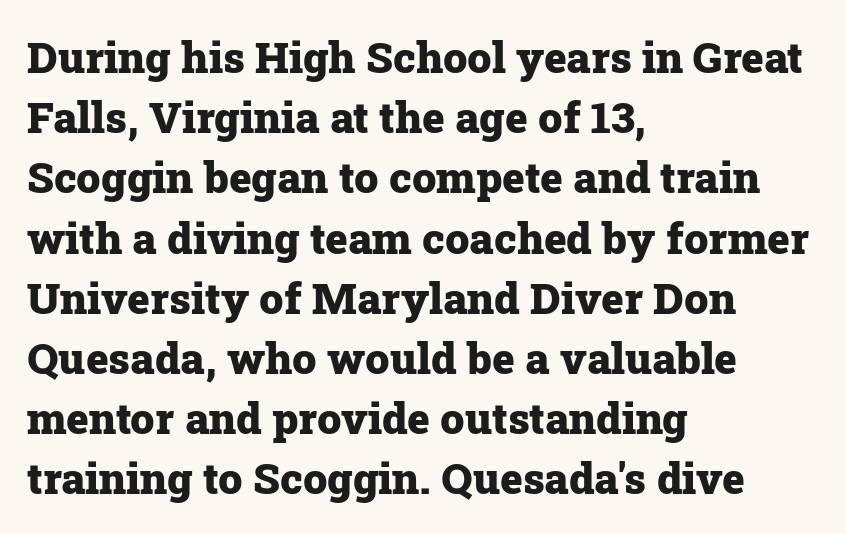
The image shows 43 px heavy serif type, upright; set left-aligned, normal line spacing (1.4x), normal letter spacing, not underlined; low stroke contrast and a medium x-height.
